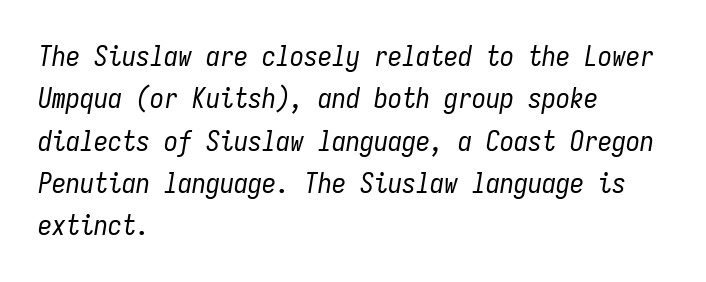
Looks like terminal output: every glyph gets an equal slot. The font sits on the lighter half of the weight spectrum, regular included. Each line starts at the same left margin while the right side varies. A typesetter would call this zero additional tracking. If you drew a line through each stem, it would be angled. Decoration check: the copy has no underline.
